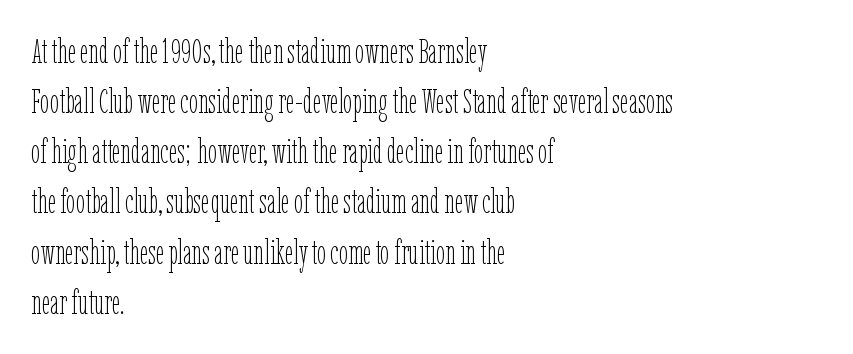
Q: Is the text bold? A: No.
Q: Is the text italic (slanted)? A: No, it is upright.
Q: Is the text underlined? A: No.
Q: How is the paragraph aligned? A: Left-aligned.
Q: Is the spacing between letters normal or unusually wide? A: Normal.
Q: Is the spacing between lines tight, normal or loose? A: Normal.
Q: Width (condensed, normal, or wide)? A: Condensed.
Q: Stroke contrast? A: Low.
Q: x-height? A: Medium.
Q: Monospaced? A: No.
